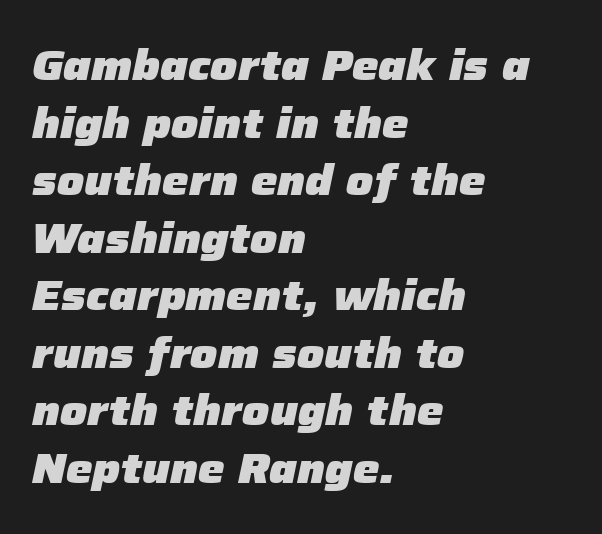
Emphasis-style slanted type is in use. Do the characters align in a grid? No, the font is proportional. All the whitespace from short lines collects on the right. Words float on clear page, feet unadorned. The vertical gap from one line to the next is medium. A dark, heavy texture on the line: the type is bold.
